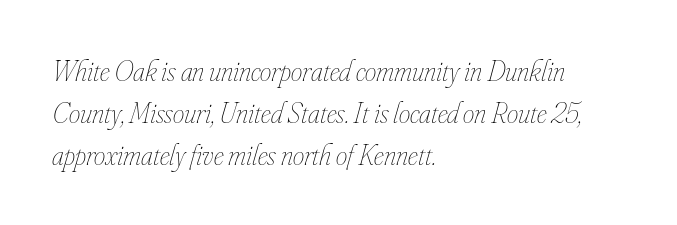
Compared with typical paragraphs, the rows here are spaced about the same. The letterforms sit at book weight or below. The horizontal fit of the characters is conventional and even. Each row of text sits above clean, open space. Here the designer chose a conventional face with non-uniform glyph widths.
